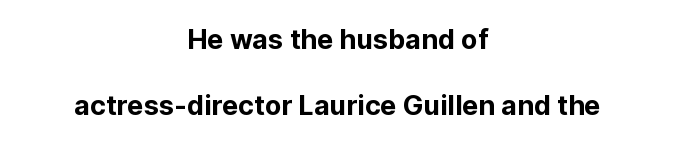
The image shows 27 px text type, upright; set centered, loose line spacing (2.45x), normal letter spacing, not underlined.
